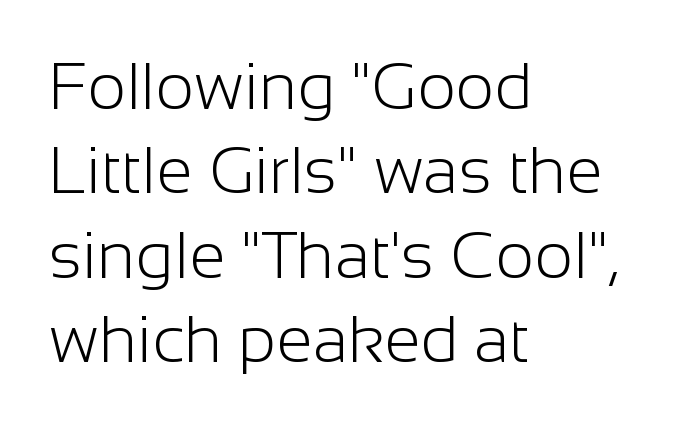
{"serif": "no", "italic": "no", "bold": "no", "weight": "light", "width": "normal", "stroke_contrast": "low", "x_height": "medium", "monospaced": "no", "underline": "no", "align": "left", "line_spacing": "normal", "line_spacing_ratio": 1.28, "letter_spacing": "normal", "letter_spacing_em": 0.0, "glyph_px": 66}
